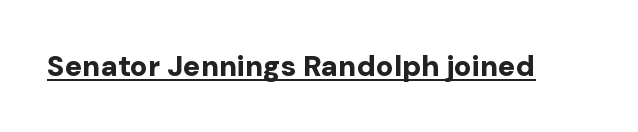
{"serif": "no", "italic": "no", "bold": "yes", "weight": "bold", "width": "normal", "stroke_contrast": "low", "x_height": "medium", "monospaced": "no", "underline": "yes", "letter_spacing": "normal", "letter_spacing_em": 0.0, "glyph_px": 29}
